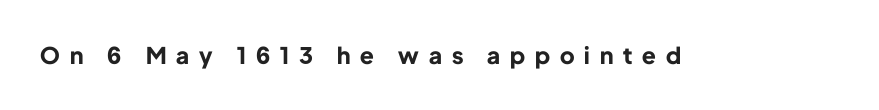
Every stem runs plumb, perpendicular to the baseline. Bare-footed words on every line. The tracking jumps out immediately: characters are airy and widely separated. Plenty of ink on the page — the face is bold.
